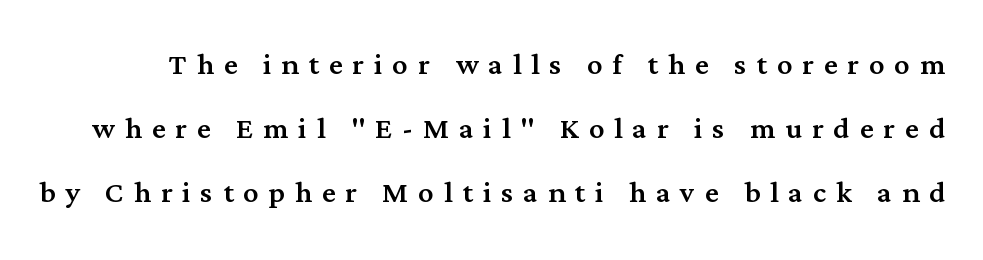
Observe the serifs anchoring each vertical stroke in this sample. The letters advance in unequal steps, a hallmark of proportional type. Spacing between characters has been opened up far beyond the box default. The letters stand straight up with perfectly vertical stems. Descenders hang freely into open space.
